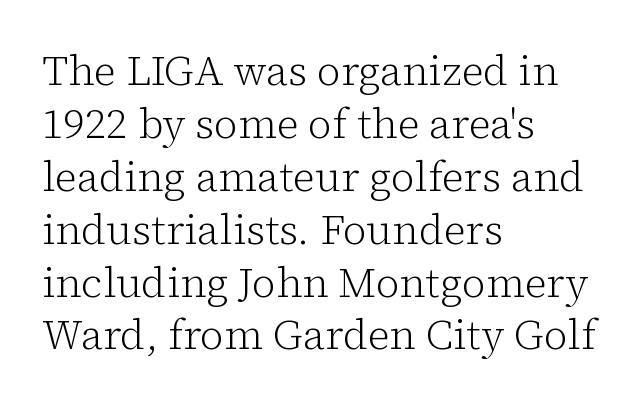
Q: Is the text bold? A: No.
Q: Is the text italic (slanted)? A: No, it is upright.
Q: Is the typeface a serif or a sans-serif typeface? A: Serif.
Q: Is the text underlined? A: No.
Q: How is the paragraph aligned? A: Left-aligned.
Q: Is the spacing between letters normal or unusually wide? A: Normal.
Q: Is the spacing between lines tight, normal or loose? A: Normal.
Q: Width (condensed, normal, or wide)? A: Normal.
Q: Stroke contrast? A: Low.
Q: x-height? A: Medium.
Q: Monospaced? A: No.
